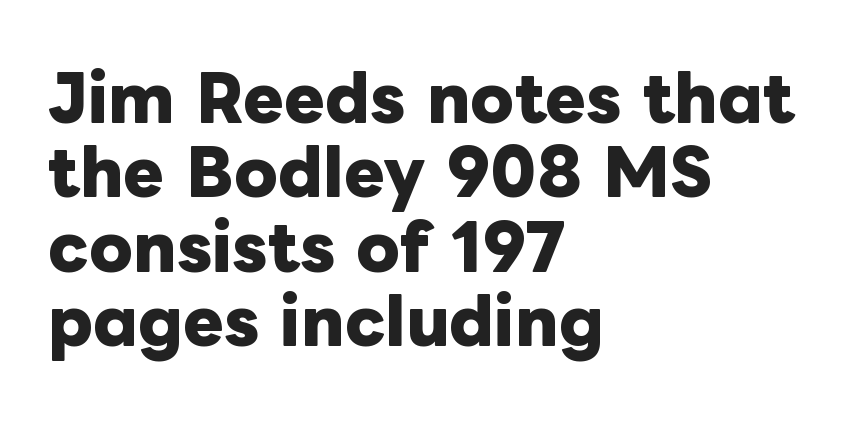
The image shows 62 px heavy type, upright; set left-aligned, line spacing 1.2x, normal letter spacing, not underlined; low stroke contrast and a medium x-height.
